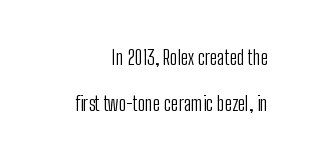
Does the lettering tilt? It doesn't — this is upright. Words appear dense and cohesive because spacing is normal. The paragraph has a hard right edge and a soft left edge. The area under the type is left untouched.
